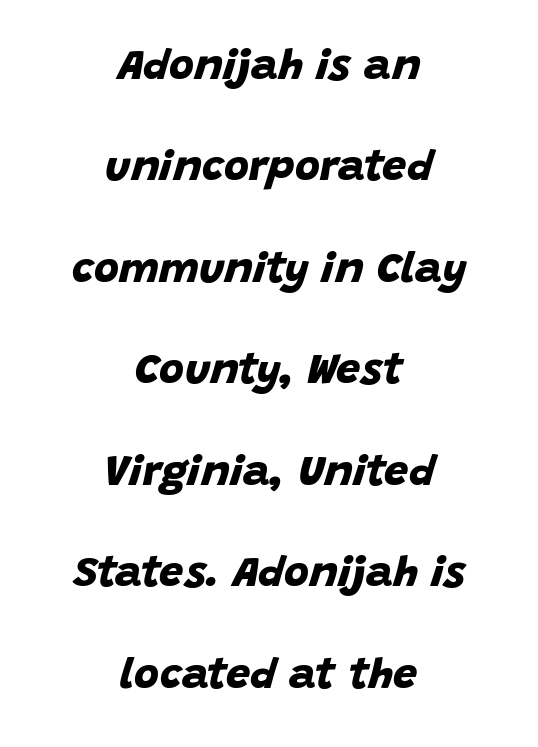
The image shows 43 px bold sans-serif type; set centered, loose line spacing (2.36x), normal letter spacing, not underlined; low stroke contrast and a large x-height.
